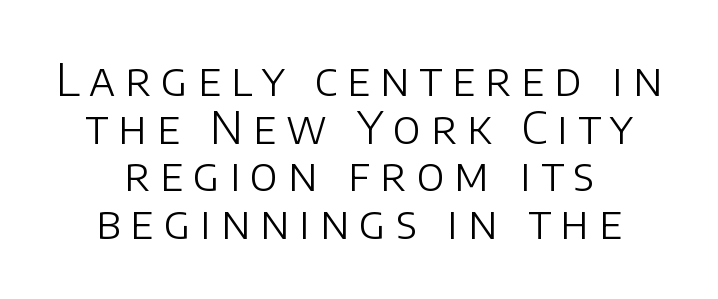
Q: Is the text bold? A: No.
Q: Is the text italic (slanted)? A: No, it is upright.
Q: Is the typeface a serif or a sans-serif typeface? A: Sans-serif.
Q: Is the text underlined? A: No.
Q: How is the paragraph aligned? A: Centered.
Q: Is the spacing between letters normal or unusually wide? A: Unusually wide.
Q: Is the spacing between lines tight, normal or loose? A: Tight.
Q: Width (condensed, normal, or wide)? A: Normal.
Q: Stroke contrast? A: Low.
Q: x-height? A: Large.
Q: Monospaced? A: No.
